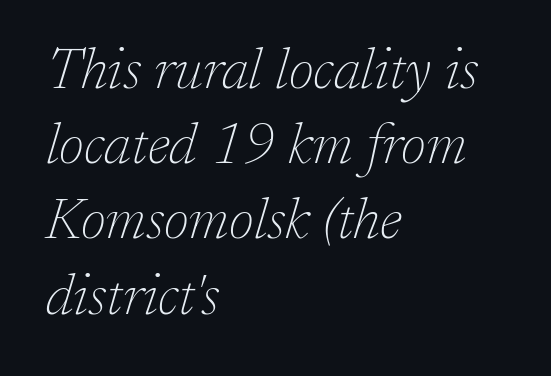
Q: Is the text bold? A: No.
Q: Is the text italic (slanted)? A: Yes, it leans right by about 17 degrees.
Q: Is the typeface a serif or a sans-serif typeface? A: Serif.
Q: Is the text underlined? A: No.
Q: How is the paragraph aligned? A: Left-aligned.
Q: Is the spacing between letters normal or unusually wide? A: Normal.
Q: Is the spacing between lines tight, normal or loose? A: Normal.
Q: Width (condensed, normal, or wide)? A: Normal.
Q: Stroke contrast? A: Low.
Q: x-height? A: Medium.
Q: Monospaced? A: No.
